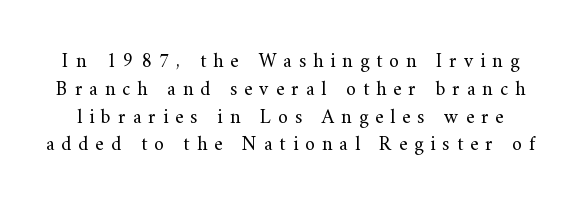
Lines of text with bare space underneath. Characters follow at a spacing far wider than the type designer built in. Rendered with straight, roman letterforms. In terms of leading, this rendering sits right in the middle.
